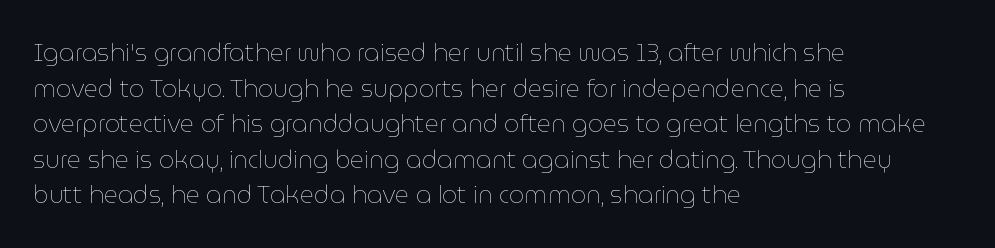
The image shows 24 px text type, upright; set left-aligned, normal line spacing (1.48x), normal letter spacing, not underlined.
